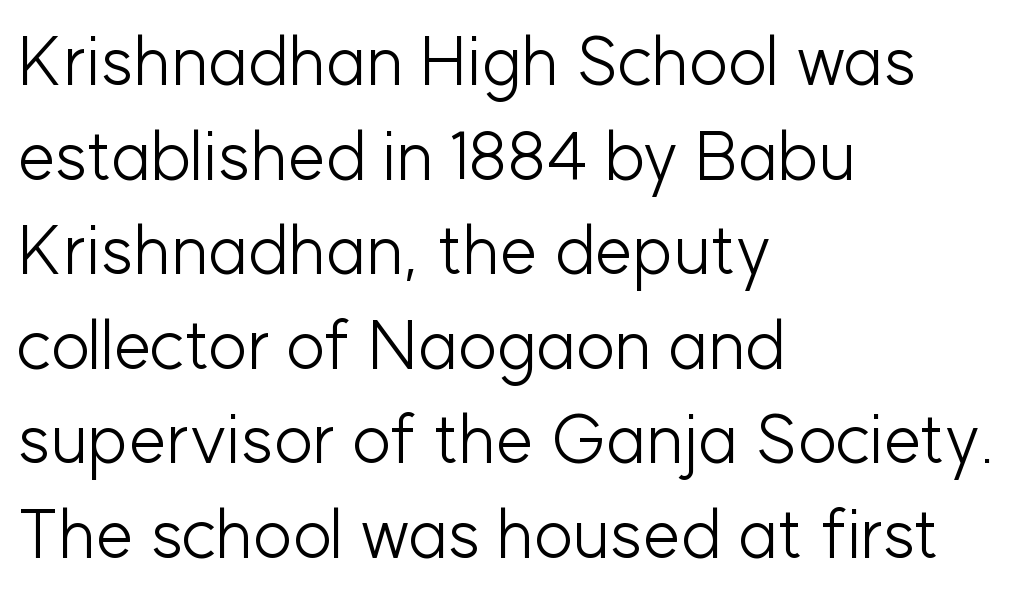
The text block is weighted toward the left margin, trailing off unevenly rightward. You could call the tracking neutral — neither tight nor loose. Characters remain perfectly vertical along every line. Evenly set lines give the paragraph a standard silhouette. This sample uses a sans-serif face. Type without underlining.
